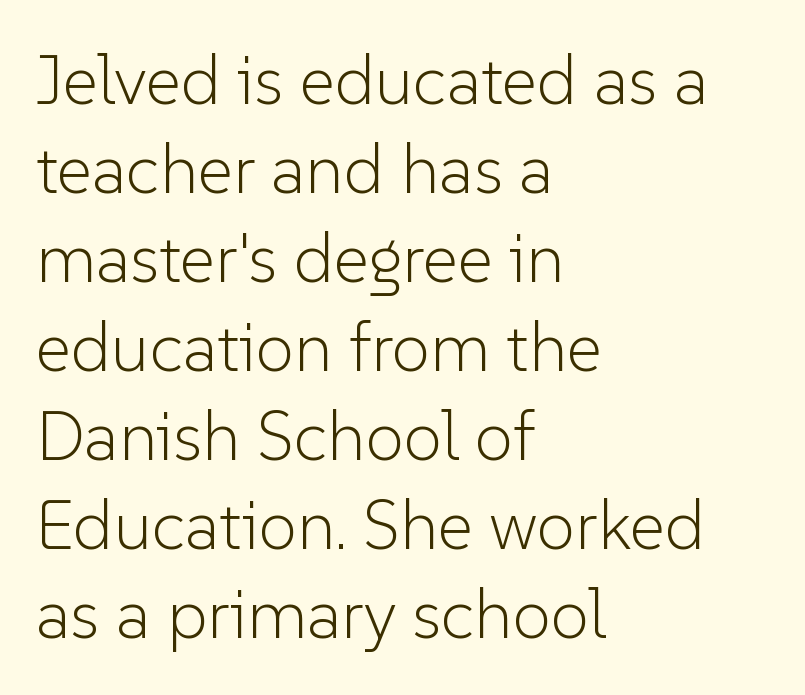
Q: Is the text bold? A: No.
Q: Is the text italic (slanted)? A: No, it is upright.
Q: Is the typeface a serif or a sans-serif typeface? A: Sans-serif.
Q: Is the text underlined? A: No.
Q: How is the paragraph aligned? A: Left-aligned.
Q: Is the spacing between letters normal or unusually wide? A: Normal.
Q: Is the spacing between lines tight, normal or loose? A: Normal.
Q: Width (condensed, normal, or wide)? A: Normal.
Q: Stroke contrast? A: Low.
Q: x-height? A: Medium.
Q: Monospaced? A: No.
